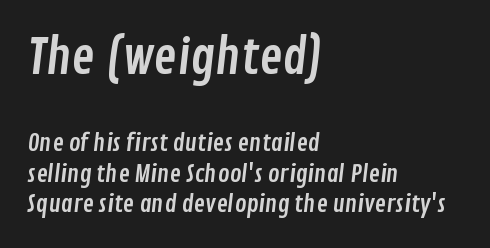
Q: Is the typeface a serif or a sans-serif typeface? A: Sans-serif.
Q: Is the text underlined? A: No.
Q: How is the paragraph aligned? A: Left-aligned.
Q: Is the spacing between letters normal or unusually wide? A: Normal.
Q: Is the spacing between lines tight, normal or loose? A: Normal.
Q: Which block of text is set in a larger size, the first (top) or the second (bottom)? A: The first (top) one.
Q: Width (condensed, normal, or wide)? A: Condensed.
Q: Stroke contrast? A: Low.
Q: x-height? A: Medium.
Q: Monospaced? A: No.
